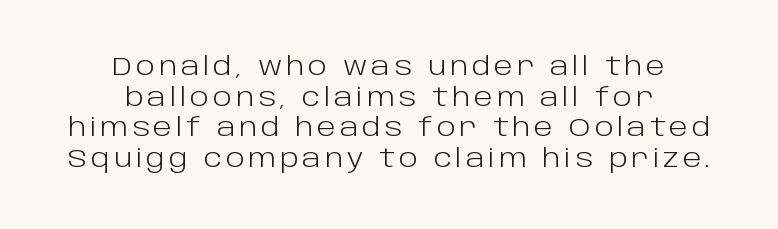
Designer's note — italics off, roman on. Stems here are at most as thick as an everyday book face. Any mark beneath the type? The region is blank. This sample is center-justified, so both line endings float freely.
